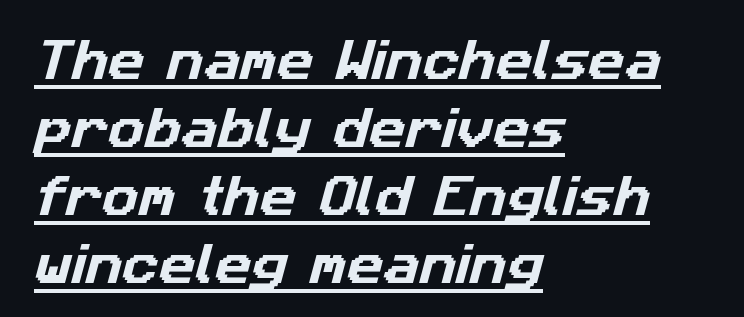
Q: Is the typeface a serif or a sans-serif typeface? A: Sans-serif.
Q: Is the text underlined? A: Yes.
Q: How is the paragraph aligned? A: Left-aligned.
Q: Is the spacing between letters normal or unusually wide? A: Normal.
Q: Is the spacing between lines tight, normal or loose? A: Normal.
Q: Width (condensed, normal, or wide)? A: Normal.
Q: Stroke contrast? A: Low.
Q: x-height? A: Medium.
Q: Monospaced? A: No.
